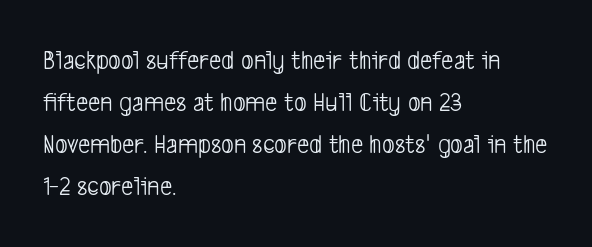
Q: Is the text bold? A: No.
Q: Is the text underlined? A: No.
Q: How is the paragraph aligned? A: Left-aligned.
Q: Is the spacing between letters normal or unusually wide? A: Normal.
Q: Is the spacing between lines tight, normal or loose? A: Normal.
